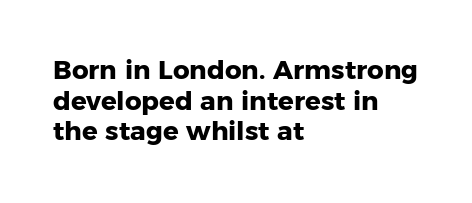
Typesetter's note: full bold, strokes at maximum text heaviness. How are the letters spaced? Ordinarily, with no added tracking. The space directly below the letters is spotless. Alignment: flush left.
